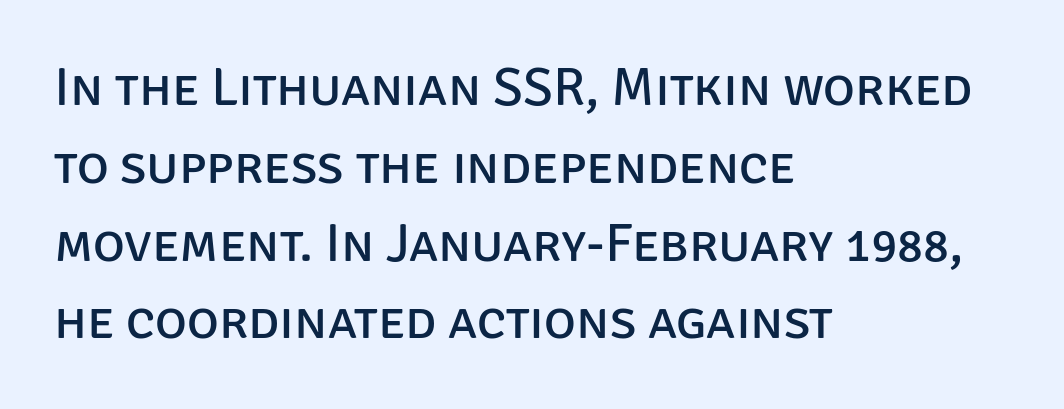
Q: Is the text bold? A: No.
Q: Is the text italic (slanted)? A: No, it is upright.
Q: Is the typeface a serif or a sans-serif typeface? A: Sans-serif.
Q: Is the text underlined? A: No.
Q: How is the paragraph aligned? A: Left-aligned.
Q: Is the spacing between letters normal or unusually wide? A: Normal.
Q: Is the spacing between lines tight, normal or loose? A: Normal.
Q: Width (condensed, normal, or wide)? A: Normal.
Q: Stroke contrast? A: Low.
Q: x-height? A: Large.
Q: Monospaced? A: No.
